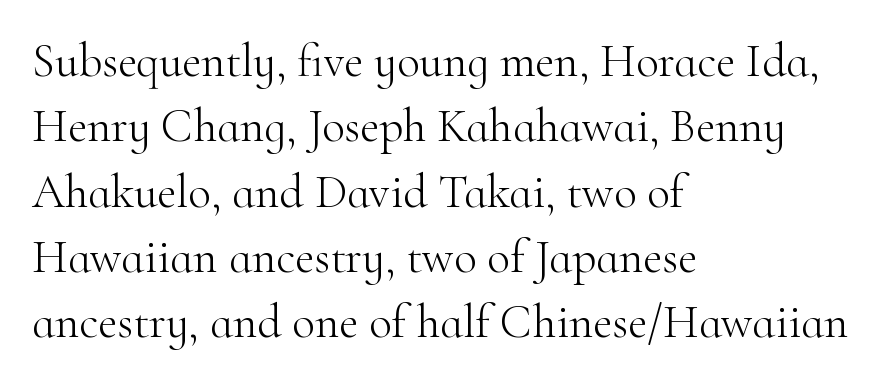
The image shows 47 px light serif type, upright; set left-aligned, normal line spacing (1.39x), normal letter spacing, not underlined; high stroke contrast and a small x-height.
